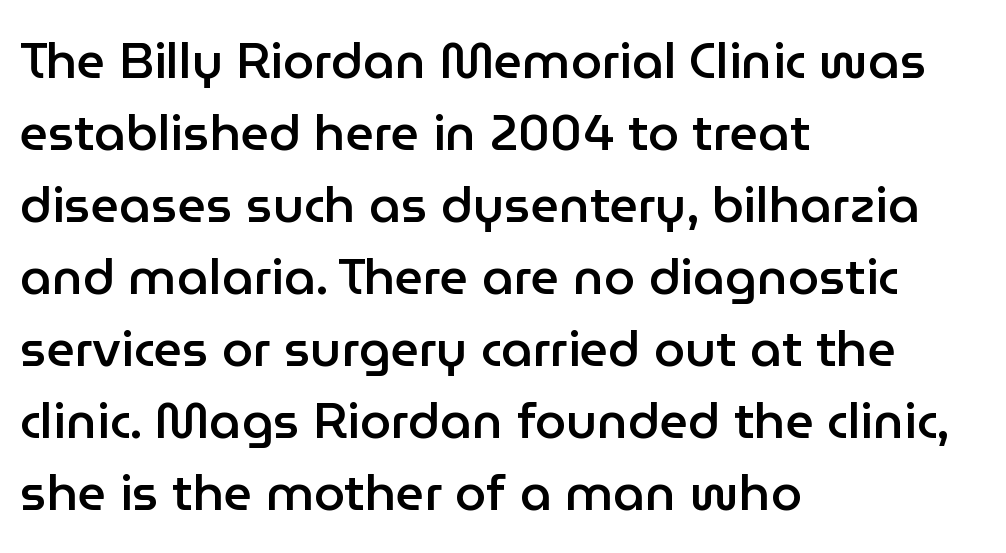
The image shows 50 px semibold sans-serif type, upright; set left-aligned, normal line spacing (1.44x), normal letter spacing, not underlined; low stroke contrast and a medium x-height.
